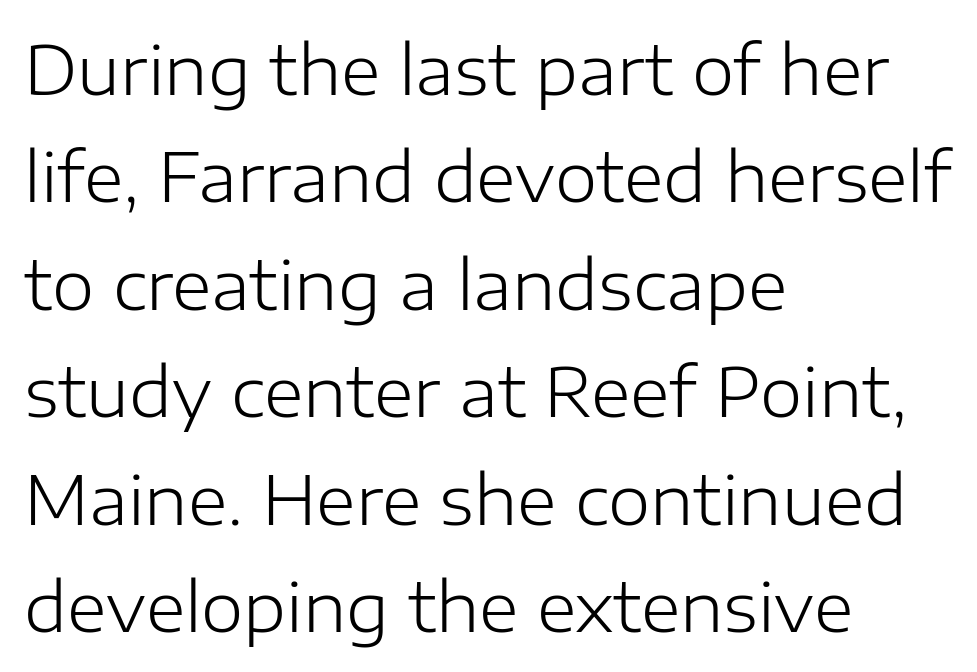
A student would call this left alignment; a typographer would say flush left, rag right. Tracking value appears to be zero — textbook default spacing. Letters rest on an invisible, unmarked baseline. Unbolded letterforms with no extra heft. The letters carry no serifs — their stems end cleanly without finishing strokes.
